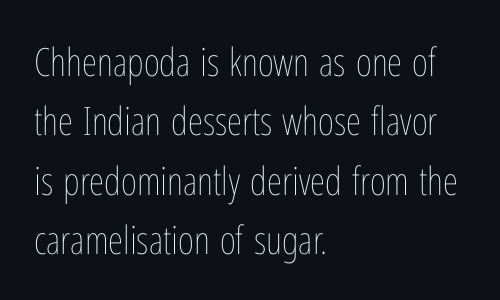
The image shows 39 px thin, condensed type, upright; set left-aligned, normal line spacing (1.52x), normal letter spacing, not underlined; low stroke contrast and a medium x-height.
